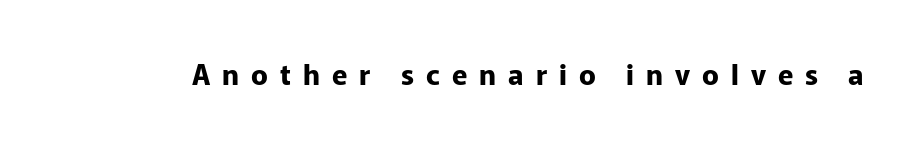
The image shows 28 px bold sans-serif type, upright; set unusually wide letter spacing (+0.43 em), not underlined; low stroke contrast and a medium x-height.
